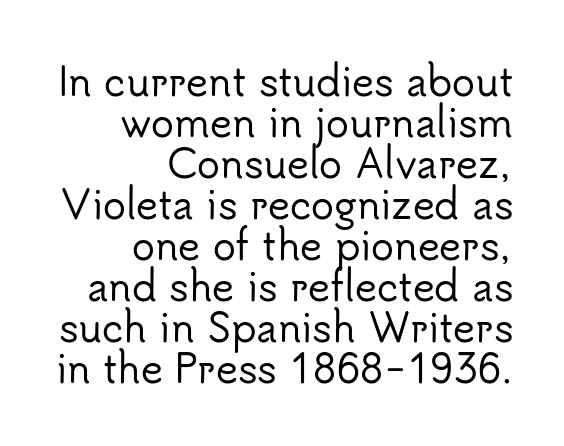
The image shows 38 px sans-serif type, upright; set right-aligned, tight line spacing (1.08x), normal letter spacing, not underlined; low stroke contrast and a small x-height.
